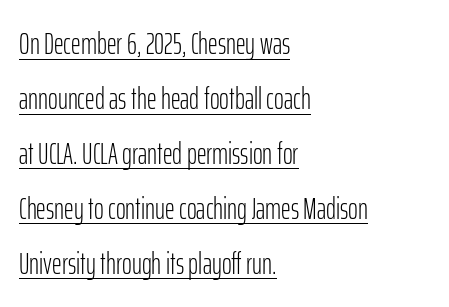
Q: Is the text bold? A: No.
Q: Is the text italic (slanted)? A: No, it is upright.
Q: Is the typeface a serif or a sans-serif typeface? A: Sans-serif.
Q: Is the text underlined? A: Yes.
Q: How is the paragraph aligned? A: Left-aligned.
Q: Is the spacing between letters normal or unusually wide? A: Normal.
Q: Width (condensed, normal, or wide)? A: Condensed.
Q: Stroke contrast? A: Low.
Q: x-height? A: Medium.
Q: Monospaced? A: No.
